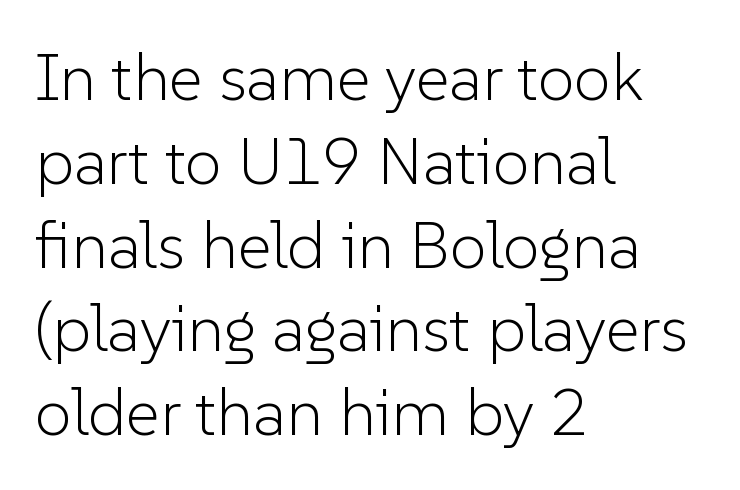
{"serif": "no", "italic": "no", "bold": "no", "weight": "light", "width": "normal", "stroke_contrast": "low", "x_height": "medium", "monospaced": "no", "underline": "no", "align": "left", "line_spacing": "normal", "line_spacing_ratio": 1.27, "letter_spacing": "normal", "letter_spacing_em": 0.0, "glyph_px": 66}
